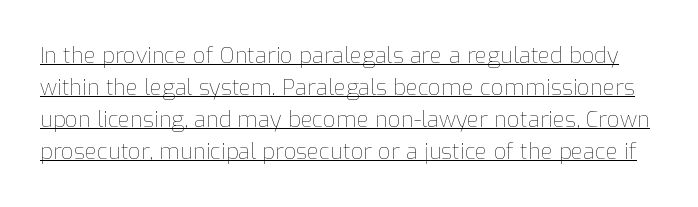
{"italic": "no", "bold": "no", "underline": "yes", "line_spacing": "normal", "line_spacing_ratio": 1.45, "letter_spacing": "normal", "letter_spacing_em": 0.0, "glyph_px": 22}
